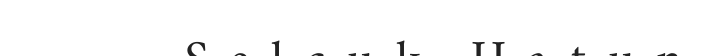
The rendering inserts visible extra space after every character. Vertical strokes here are truly vertical. Glance below the letters and you will spot a drawn line. This rendering employs a face with finishing strokes, i.e., a serif.
